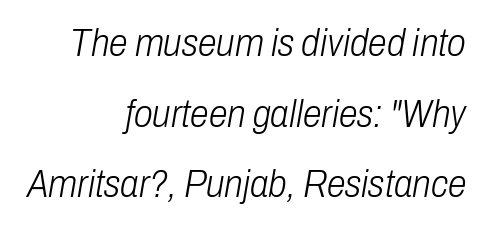
Line endings align vertically; line beginnings do not. No heavy texture on the line: the type isn't bold. A typesetter would mark this as italic. Nobody drew a line under any word here.
